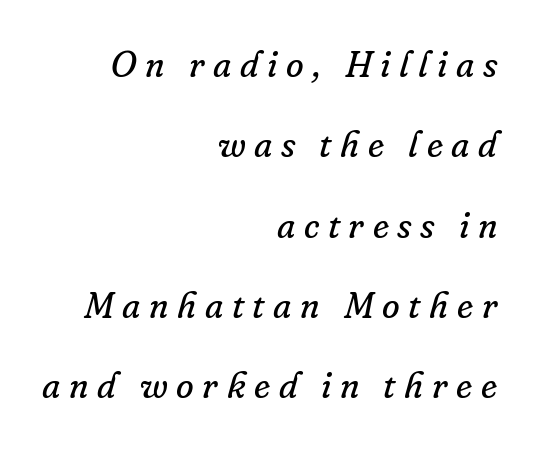
{"serif": "yes", "italic": "yes", "lean": "right", "slant_degrees": 16, "bold": "no", "weight": "regular", "width": "normal", "stroke_contrast": "low", "x_height": "small", "monospaced": "no", "underline": "no", "align": "right", "line_spacing": "loose", "line_spacing_ratio": 2.23, "letter_spacing": "wide", "letter_spacing_em": 0.24, "glyph_px": 36}
